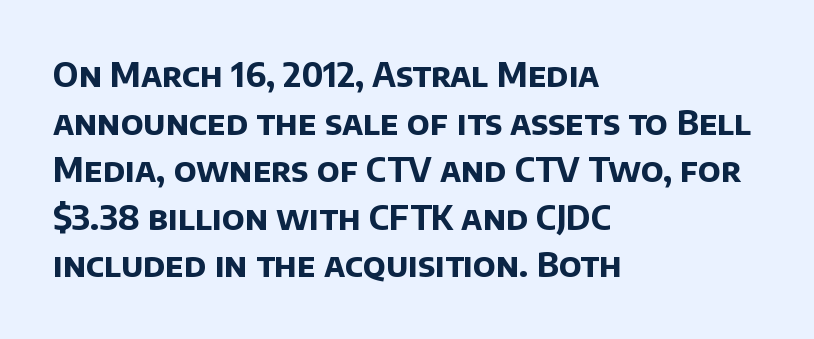
Q: Is the text bold? A: Yes.
Q: Is the typeface a serif or a sans-serif typeface? A: Sans-serif.
Q: Is the text underlined? A: No.
Q: How is the paragraph aligned? A: Left-aligned.
Q: Is the spacing between letters normal or unusually wide? A: Normal.
Q: Is the spacing between lines tight, normal or loose? A: Normal.
Q: Width (condensed, normal, or wide)? A: Normal.
Q: Stroke contrast? A: Low.
Q: x-height? A: Large.
Q: Monospaced? A: No.
